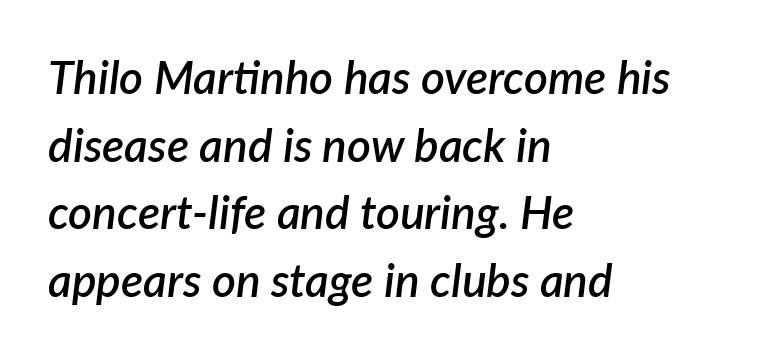
The image shows 46 px semibold type, italic (leaning right); set left-aligned, normal line spacing (1.47x), normal letter spacing, not underlined; low stroke contrast and a medium x-height.
